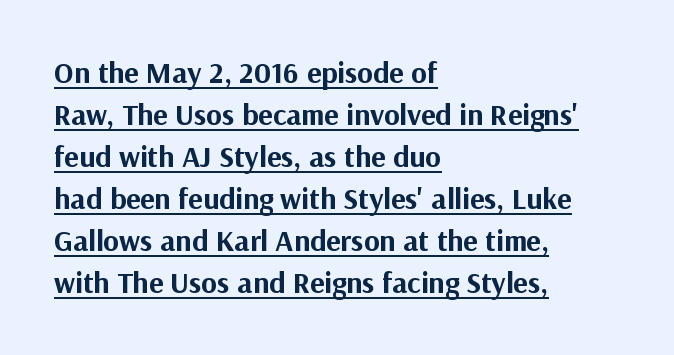
Is this a fixed-width face? No — the glyphs have proportional, varying widths. Letterform terminals end flat and unadorned throughout the passage. Weight check: bold — yes, fully. Does a line run under the words? Yes, clearly. Short note: letters normally spaced.
